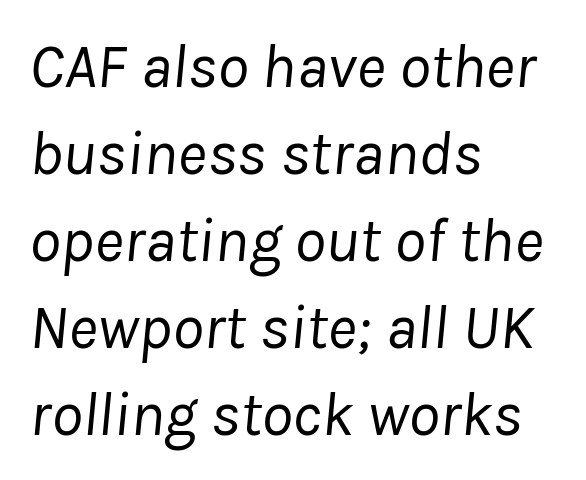
The image shows 63 px regular-weight type, italic (leaning right); set left-aligned, normal line spacing (1.38x), normal letter spacing, not underlined; low stroke contrast and a medium x-height.
